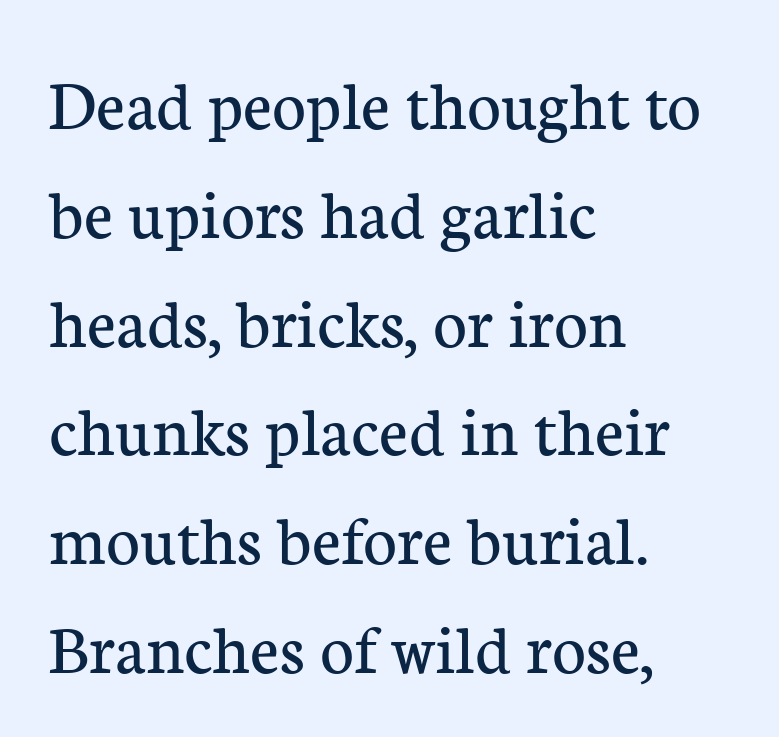
The image shows 73 px regular-weight serif type, upright; set left-aligned, normal line spacing (1.49x), normal letter spacing, not underlined; low stroke contrast and a medium x-height.
